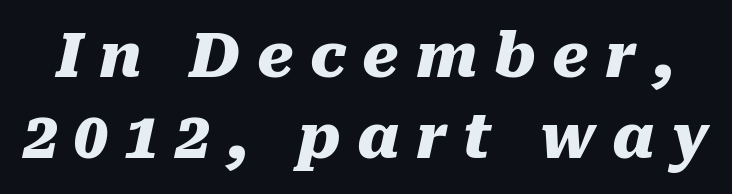
Q: Is the text bold? A: Yes.
Q: Is the text italic (slanted)? A: Yes, it leans right by about 10 degrees.
Q: Is the text underlined? A: No.
Q: Is the spacing between letters normal or unusually wide? A: Unusually wide.
Q: Is the spacing between lines tight, normal or loose? A: Normal.
Q: Width (condensed, normal, or wide)? A: Normal.
Q: Stroke contrast? A: Medium.
Q: x-height? A: Medium.
Q: Monospaced? A: No.
